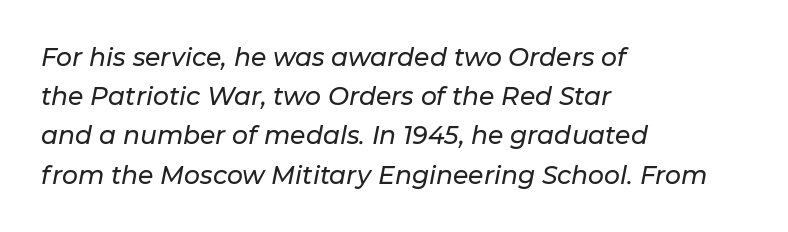
Q: Is the text italic (slanted)? A: Yes, it leans right by about 11 degrees.
Q: Is the text underlined? A: No.
Q: How is the paragraph aligned? A: Left-aligned.
Q: Is the spacing between letters normal or unusually wide? A: Normal.
Q: Is the spacing between lines tight, normal or loose? A: Normal.
